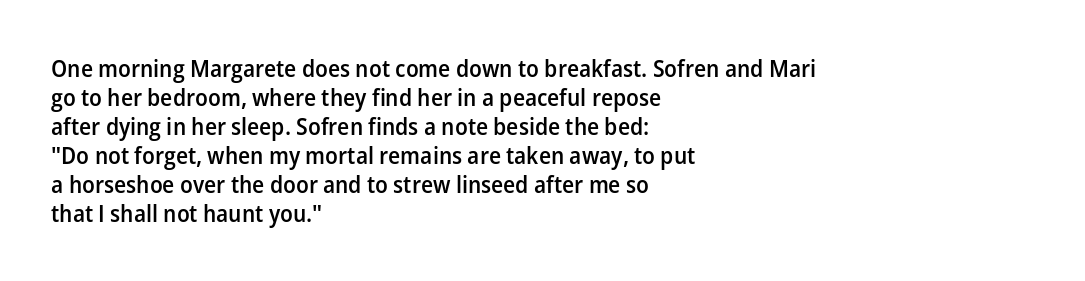
{"italic": "no", "bold": "semi", "underline": "no", "align": "left", "line_spacing_ratio": 1.21, "letter_spacing": "normal", "letter_spacing_em": 0.0, "glyph_px": 24}
